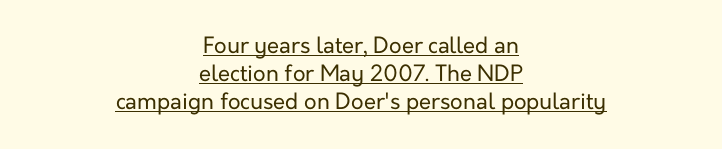
Q: Is the text bold? A: No.
Q: Is the text italic (slanted)? A: No, it is upright.
Q: Is the text underlined? A: Yes.
Q: How is the paragraph aligned? A: Centered.
Q: Is the spacing between letters normal or unusually wide? A: Normal.
Q: Is the spacing between lines tight, normal or loose? A: Normal.
